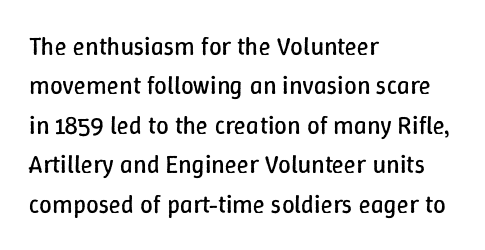
Q: Is the text bold? A: No.
Q: Is the text italic (slanted)? A: No, it is upright.
Q: Is the text underlined? A: No.
Q: How is the paragraph aligned? A: Left-aligned.
Q: Is the spacing between letters normal or unusually wide? A: Normal.
Q: Is the spacing between lines tight, normal or loose? A: Normal.
